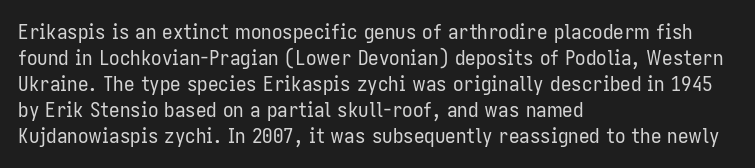
{"italic": "no", "bold": "no", "underline": "no", "align": "left", "line_spacing_ratio": 1.24, "letter_spacing": "normal", "letter_spacing_em": 0.0, "glyph_px": 21}
